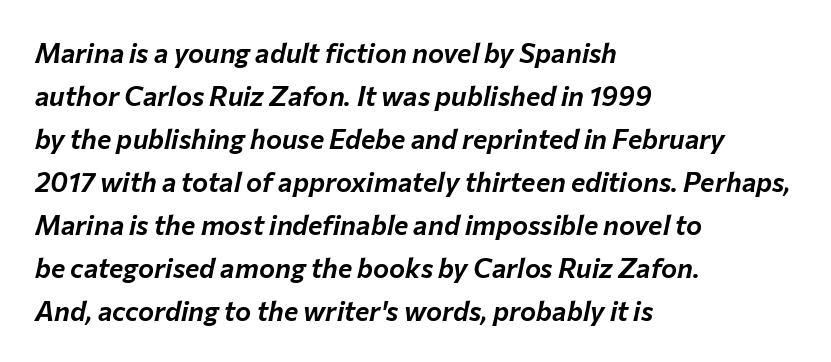
The image shows 27 px text type, italic (leaning right); set left-aligned, normal line spacing (1.59x), normal letter spacing, not underlined.
